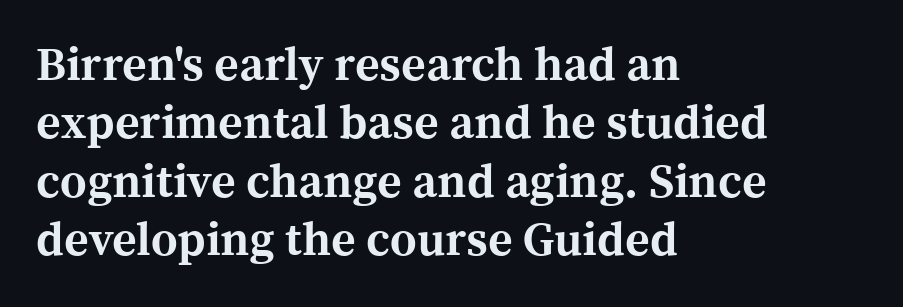
Q: Is the text bold? A: Yes.
Q: Is the text italic (slanted)? A: No, it is upright.
Q: Is the typeface a serif or a sans-serif typeface? A: Serif.
Q: Is the text underlined? A: No.
Q: How is the paragraph aligned? A: Left-aligned.
Q: Is the spacing between letters normal or unusually wide? A: Normal.
Q: Width (condensed, normal, or wide)? A: Normal.
Q: x-height? A: Medium.
Q: Monospaced? A: No.
